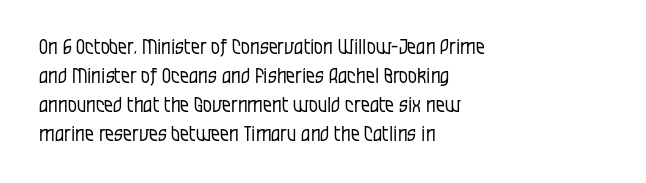
Q: Is the text bold? A: No.
Q: Is the text italic (slanted)? A: No, it is upright.
Q: Is the text underlined? A: No.
Q: How is the paragraph aligned? A: Left-aligned.
Q: Is the spacing between letters normal or unusually wide? A: Normal.
Q: Is the spacing between lines tight, normal or loose? A: Normal.
